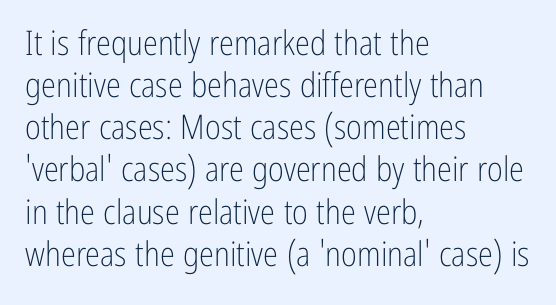
Decoration check: the copy has no underline. Heaviness? Minimal to ordinary, like unemphasized prose. Horizontal alignment here is leftward, the default for most running prose. Notice how the stems are strictly vertical — no italics here. The face used here is a sans, in the tradition of grotesques and geometrics.
